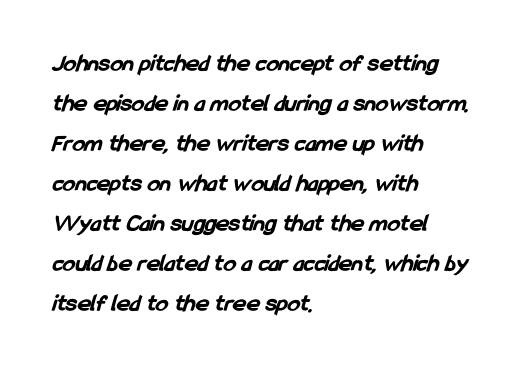
Q: Is the text bold? A: Yes.
Q: Is the text underlined? A: No.
Q: How is the paragraph aligned? A: Left-aligned.
Q: Is the spacing between letters normal or unusually wide? A: Normal.
Q: Is the spacing between lines tight, normal or loose? A: Normal.
